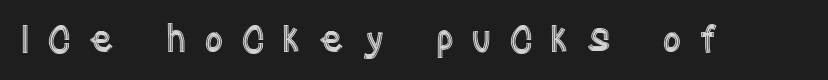
The words here are not underlined. Spacing verdict: proportional, widths tailored to each character. This is the regular roman posture of the typeface. There is plenty of visible air inserted between adjacent glyphs.
